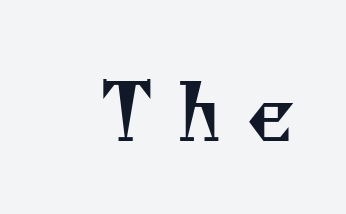
{"serif": "yes", "bold": "no", "weight": "regular", "width": "normal", "stroke_contrast": "medium", "x_height": "small", "monospaced": "no", "underline": "no", "letter_spacing": "wide", "letter_spacing_em": 0.31, "glyph_px": 78}
